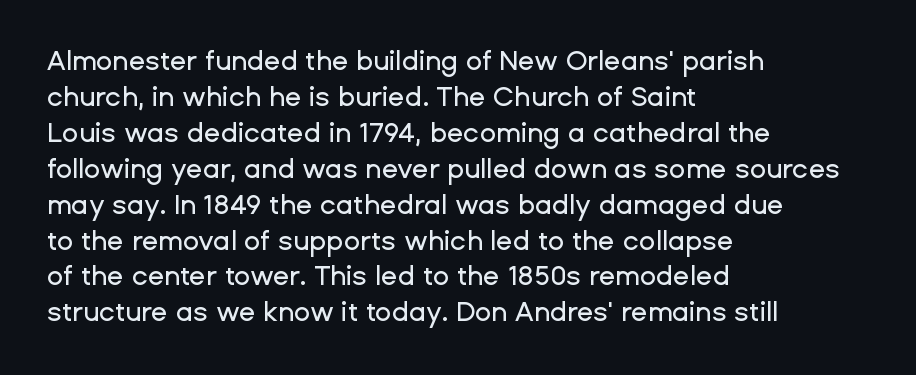
Vertically, the passage feels balanced, rows spaced as you'd expect. The face used here is rendered with its standard letterfit. The words here are not underlined. Posture: straight, roman, zero tilt.
